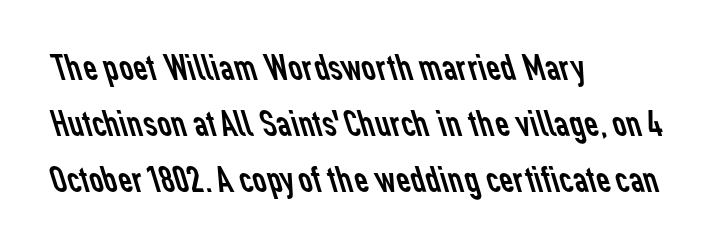
The image shows 39 px regular-weight sans-serif type; set left-aligned, normal line spacing (1.44x), normal letter spacing, not underlined; low stroke contrast and a medium x-height.
